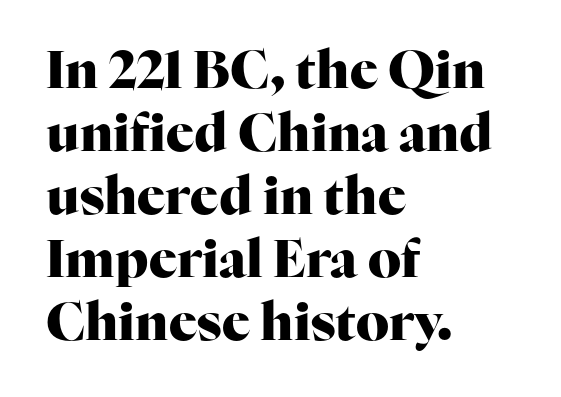
Q: Is the text bold? A: Yes.
Q: Is the text italic (slanted)? A: No, it is upright.
Q: Is the typeface a serif or a sans-serif typeface? A: Serif.
Q: Is the text underlined? A: No.
Q: How is the paragraph aligned? A: Left-aligned.
Q: Is the spacing between letters normal or unusually wide? A: Normal.
Q: Width (condensed, normal, or wide)? A: Normal.
Q: Stroke contrast? A: High.
Q: x-height? A: Medium.
Q: Monospaced? A: No.
